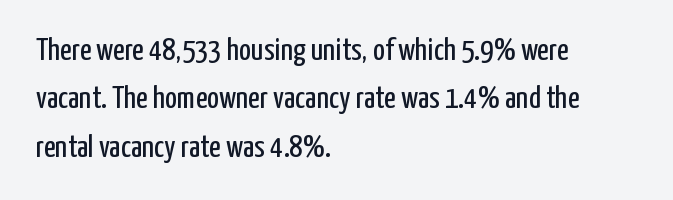
The image shows 32 px regular-weight, condensed sans-serif type, upright; set left-aligned, normal line spacing (1.51x), normal letter spacing, not underlined; low stroke contrast and a medium x-height.
